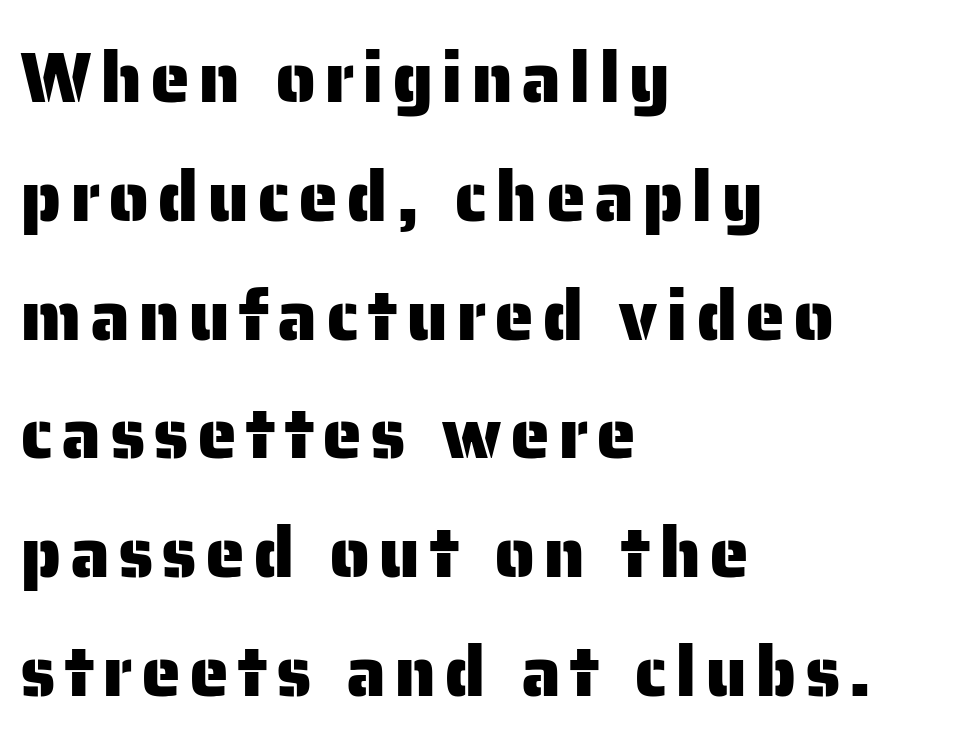
Every row of glyphs begins at an identical x-position on the left. The passage shown is typed in a proportional face where columns would drift. The block of text has a typical density, with ordinary space between rows. Style check: upright. Words float on clear page, feet unadorned.
